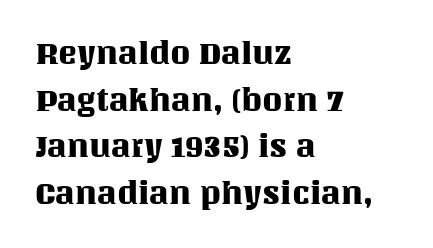
The image shows 32 px text type, upright; set left-aligned, normal line spacing (1.46x), normal letter spacing, not underlined; medium stroke contrast and a large x-height.
